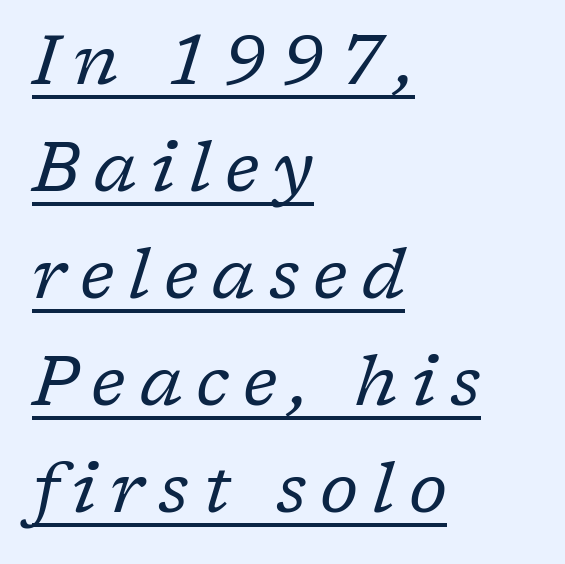
Honestly, the row spacing looks completely unremarkable. Characters are canted at an angle relative to the baseline's perpendicular. The letters advance in unequal steps, a hallmark of proportional type. The typesetting does not lean heavy: it is not bold.
